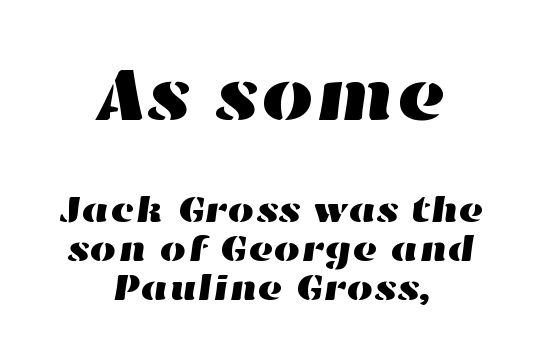
Character size in the leading block exceeds that of the trailing block. The foot of each line stays bare and open. Quick note: interline space is minimal. Proportional: the letters do not fall into vertical columns. Characters follow at the spacing the type designer built in. Horizontally, the lines are justified to the midpoint only.
